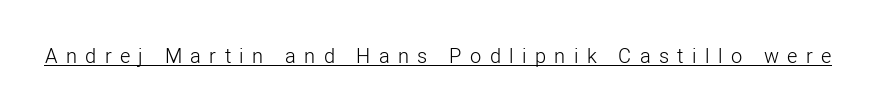
{"italic": "no", "bold": "no", "underline": "yes", "letter_spacing": "wide", "letter_spacing_em": 0.42, "glyph_px": 20}
